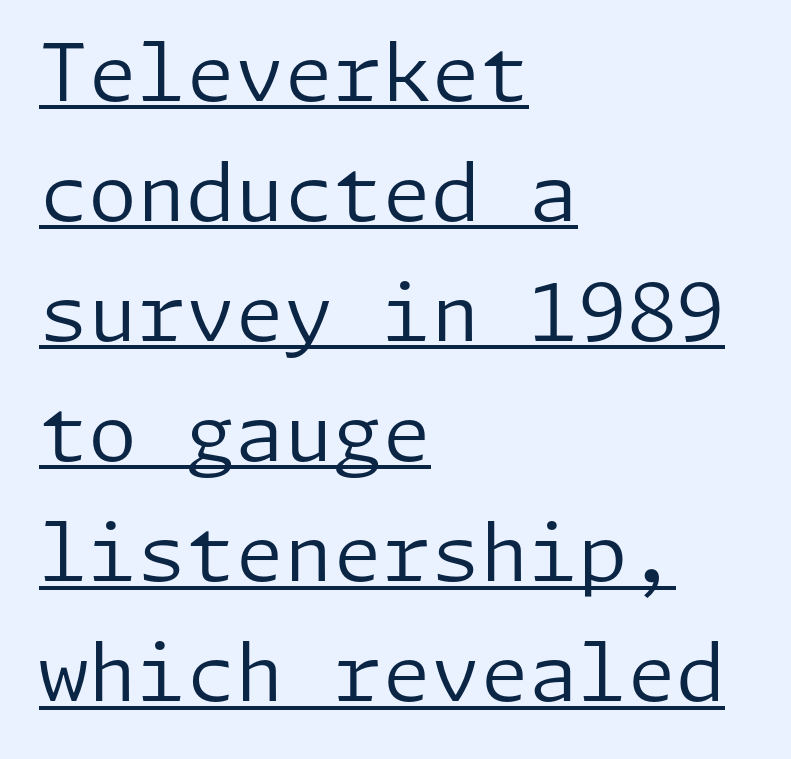
The image shows 79 px regular-weight sans-serif type, upright; set left-aligned, normal line spacing (1.52x), normal letter spacing, underlined; low stroke contrast and a medium x-height.
